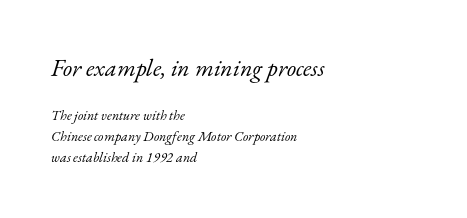
The lines are quadded left. The typesetting does not lean heavy: it is not bold. The line-height multiplier appears to be the usual default. The space directly below the letters is spotless. The passage shown begins with its larger block and ends with its smaller one. The typography opts for an oblique posture over an upright one.
